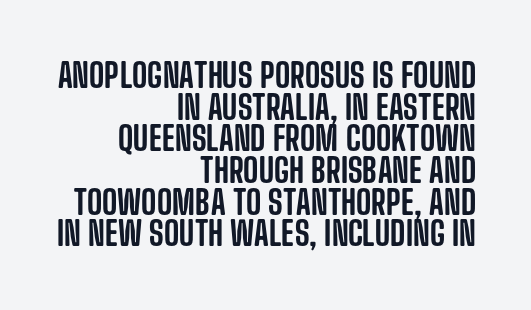
Upright lettering throughout. These lines are rendered in a variable-pitch font. The characters display no serif detailing; their extremities are plain. Casual observation: everything's shoved over to the right. Inter-character spacing is left at the font's built-in metrics.
